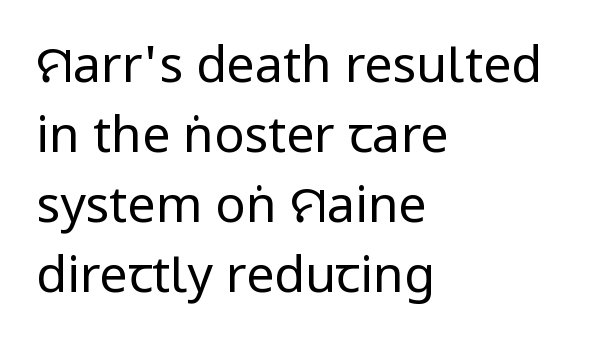
The image shows 50 px regular-weight, condensed sans-serif type, upright; set left-aligned, normal line spacing (1.4x), normal letter spacing, not underlined; low stroke contrast.
